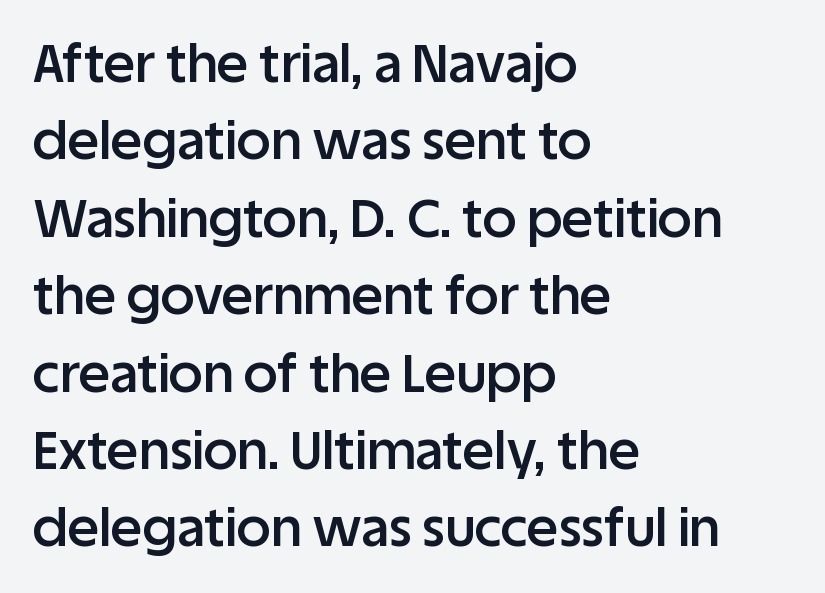
{"serif": "no", "italic": "no", "bold": "semi", "weight": "semibold", "width": "normal", "stroke_contrast": "low", "x_height": "large", "monospaced": "no", "underline": "no", "align": "left", "line_spacing": "normal", "line_spacing_ratio": 1.46, "letter_spacing": "normal", "letter_spacing_em": 0.0, "glyph_px": 53}
